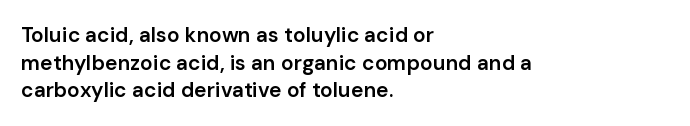
{"italic": "no", "bold": "semi", "underline": "no", "align": "left", "line_spacing": "normal", "line_spacing_ratio": 1.31, "letter_spacing": "normal", "letter_spacing_em": 0.0, "glyph_px": 21}
